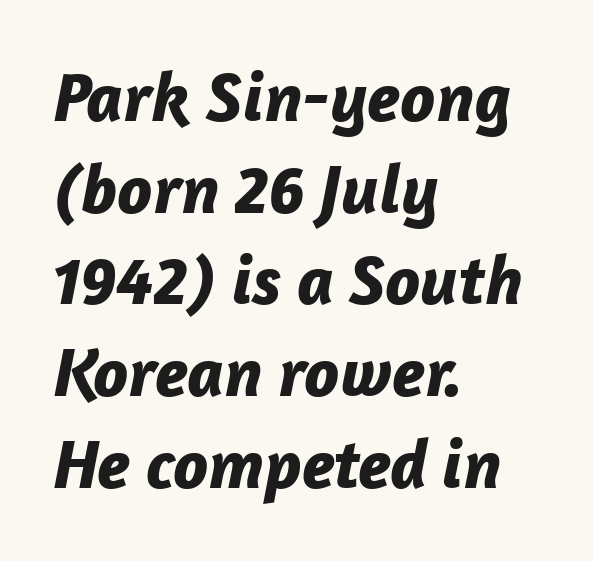
Proportional: the letters do not fall into vertical columns. The space beneath each line is pristine and unruled. Notice how the passage keeps a crisp vertical edge on the left only. Line spacing here is normal.
